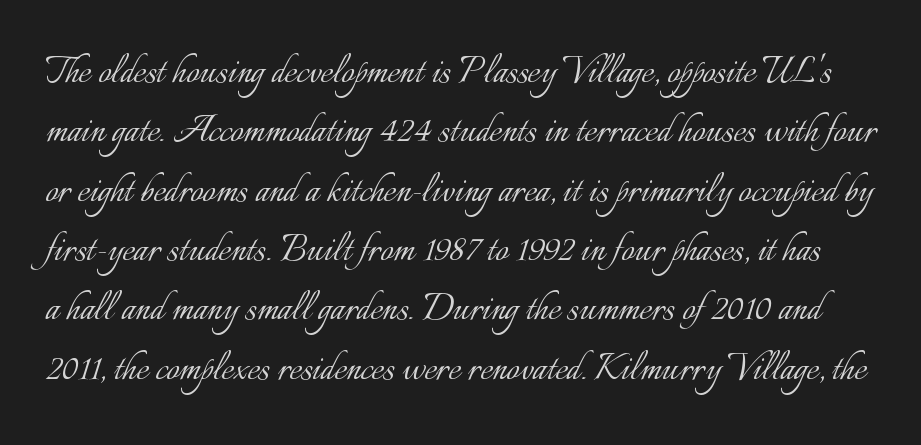
Q: Is the text bold? A: No.
Q: Is the text italic (slanted)? A: Yes.
Q: Is the text underlined? A: No.
Q: Is the spacing between letters normal or unusually wide? A: Normal.
Q: Is the spacing between lines tight, normal or loose? A: Normal.
Q: Width (condensed, normal, or wide)? A: Normal.
Q: Stroke contrast? A: Low.
Q: x-height? A: Small.
Q: Monospaced? A: No.
